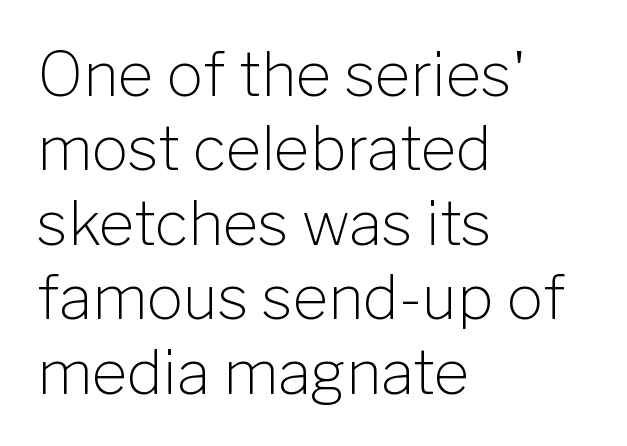
{"serif": "no", "italic": "no", "bold": "no", "weight": "light", "width": "normal", "stroke_contrast": "low", "x_height": "medium", "monospaced": "no", "underline": "no", "align": "left", "line_spacing_ratio": 1.22, "letter_spacing": "normal", "letter_spacing_em": 0.0, "glyph_px": 61}
